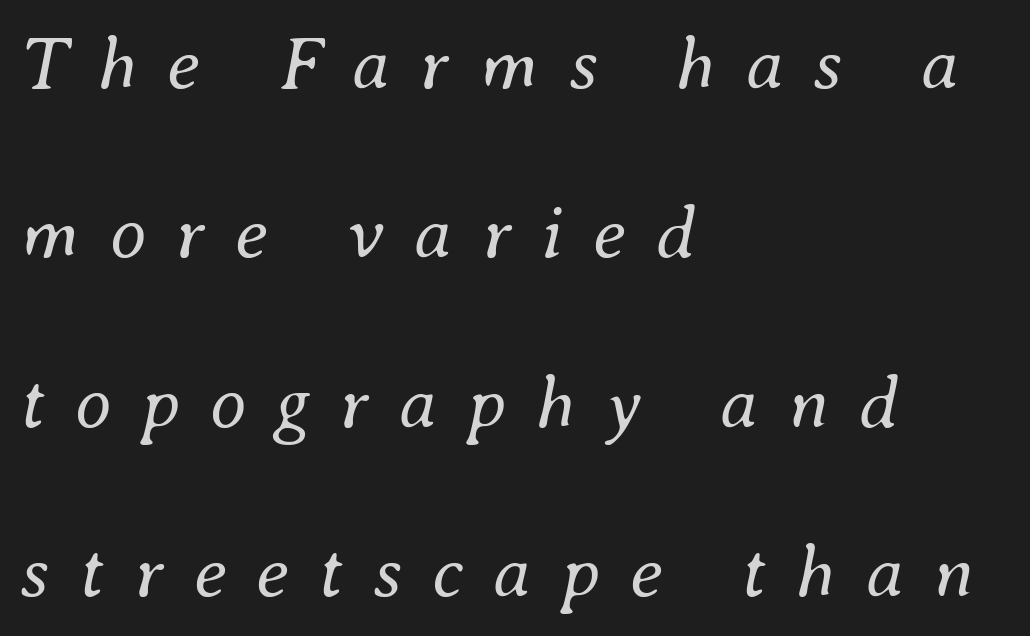
Q: Is the text bold? A: No.
Q: Is the text italic (slanted)? A: Yes, it leans right by about 8 degrees.
Q: Is the text underlined? A: No.
Q: How is the paragraph aligned? A: Left-aligned.
Q: Is the spacing between letters normal or unusually wide? A: Unusually wide.
Q: Is the spacing between lines tight, normal or loose? A: Loose.
Q: Width (condensed, normal, or wide)? A: Normal.
Q: Stroke contrast? A: Medium.
Q: x-height? A: Small.
Q: Monospaced? A: No.
